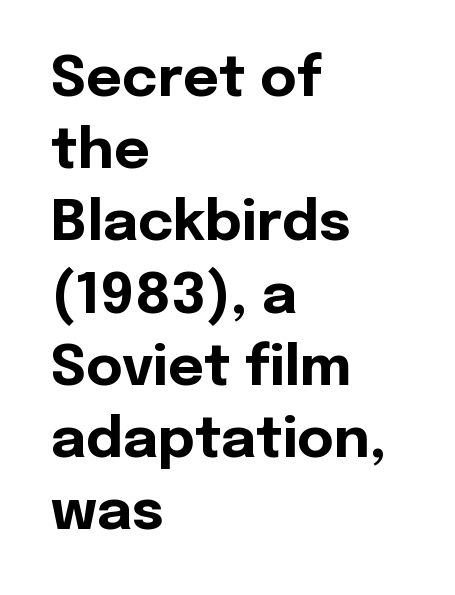
Q: Is the text bold? A: Yes.
Q: Is the text italic (slanted)? A: No, it is upright.
Q: Is the typeface a serif or a sans-serif typeface? A: Sans-serif.
Q: Is the text underlined? A: No.
Q: How is the paragraph aligned? A: Left-aligned.
Q: Is the spacing between letters normal or unusually wide? A: Normal.
Q: Is the spacing between lines tight, normal or loose? A: Normal.
Q: Width (condensed, normal, or wide)? A: Normal.
Q: x-height? A: Medium.
Q: Monospaced? A: No.
